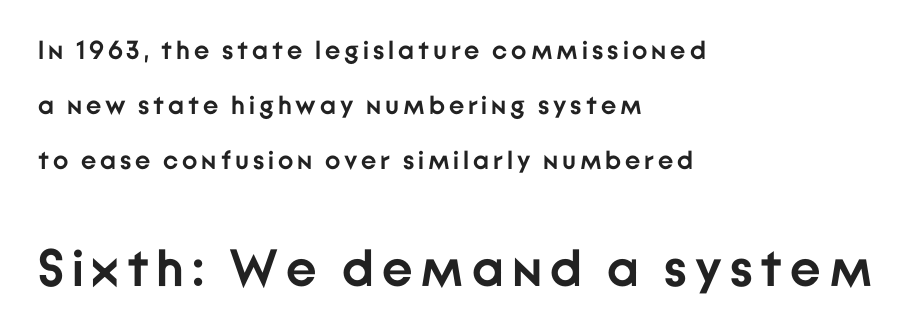
The image shows 52 px semibold sans-serif type, upright; set left-aligned, loose line spacing (2.11x), not underlined; the second (bottom) block is 2.0x larger; low stroke contrast and a medium x-height.
